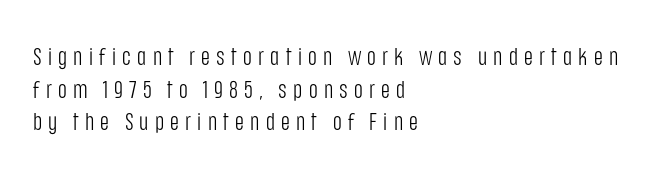
{"italic": "no", "bold": "no", "underline": "no", "align": "left", "line_spacing": "normal", "line_spacing_ratio": 1.36, "letter_spacing": "wide", "letter_spacing_em": 0.26, "glyph_px": 24}
